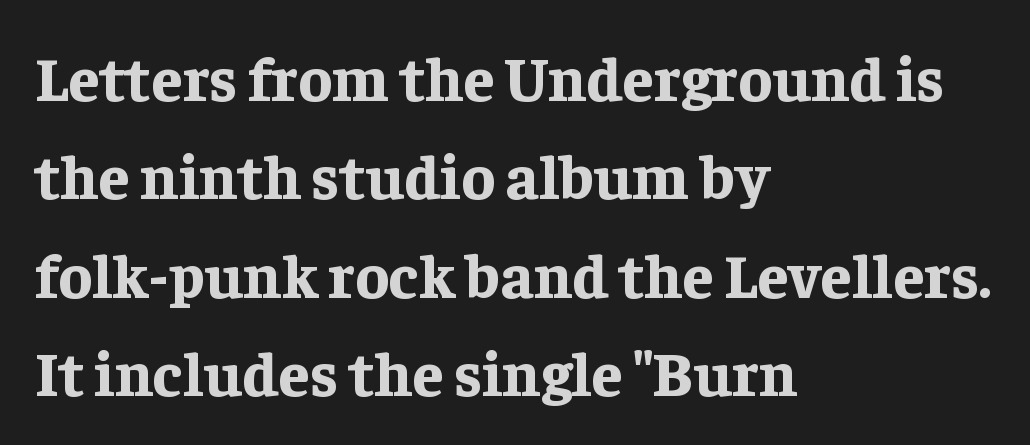
The image shows 63 px bold serif type, upright; set left-aligned, normal line spacing (1.56x), normal letter spacing, not underlined; low stroke contrast and a medium x-height.
